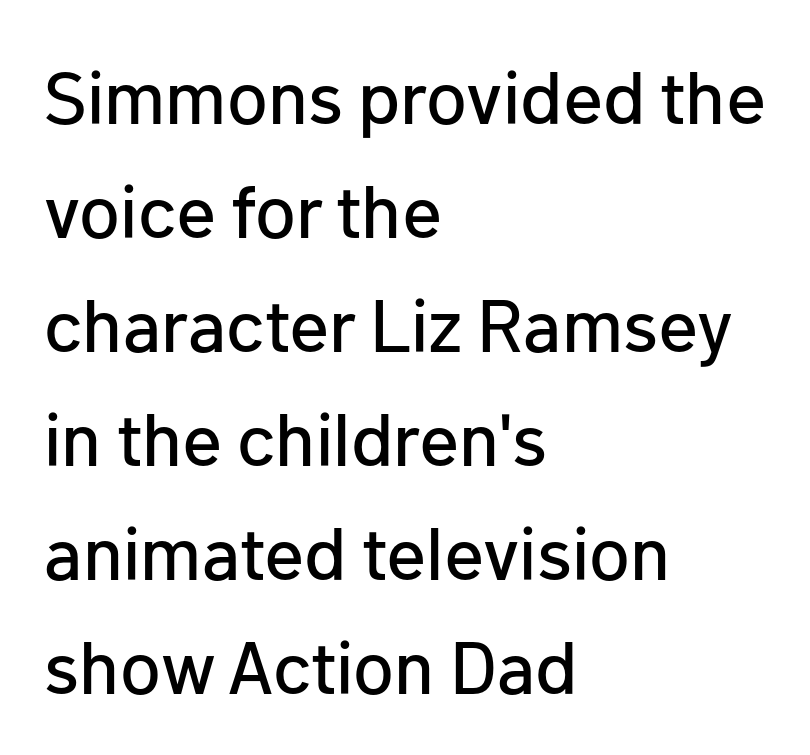
{"serif": "no", "italic": "no", "width": "normal", "stroke_contrast": "low", "x_height": "medium", "monospaced": "no", "underline": "no", "align": "left", "line_spacing": "normal", "line_spacing_ratio": 1.54, "letter_spacing": "normal", "letter_spacing_em": 0.0, "glyph_px": 74}
